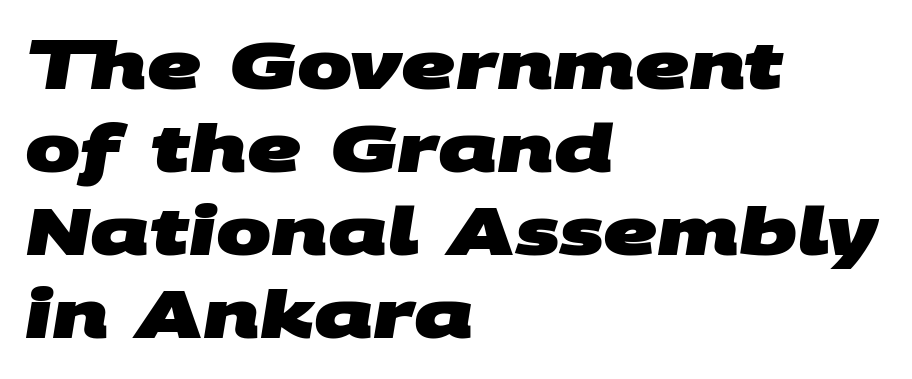
Serif or sans? Sans — the stroke terminals are bare. Decoration check: the copy has no underline. The lines in this sample share a left origin and differ only in where they stop. You'd pick this weight for a headline — it's a proper bold. The rendering uses natural spacing where letterforms have individual widths. These lines keep a tight, regular rhythm from letter to letter.
